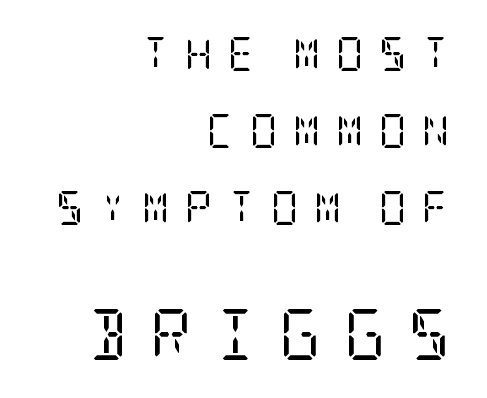
{"serif": "yes", "italic": "no", "bold": "no", "weight": "regular", "width": "condensed", "stroke_contrast": "low", "x_height": "large", "underline": "no", "align": "right", "line_spacing": "loose", "line_spacing_ratio": 2.27, "letter_spacing": "wide", "letter_spacing_em": 0.45, "larger_block": "second", "size_ratio": 1.5, "glyph_px": 51}
